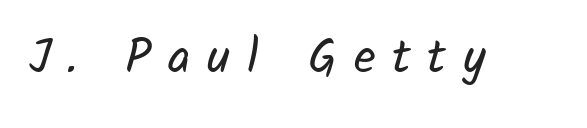
The image shows 48 px regular-weight sans-serif type; set unusually wide letter spacing (+0.35 em), not underlined; low stroke contrast and a medium x-height.
